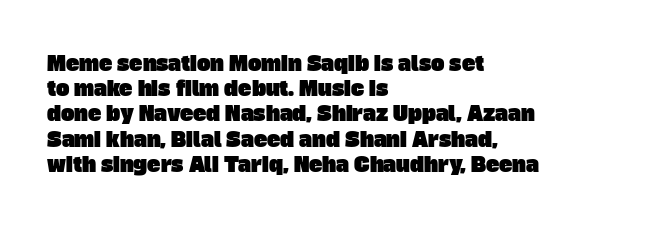
The image shows 20 px text type; set left-aligned, normal line spacing (1.26x), normal letter spacing, not underlined.
